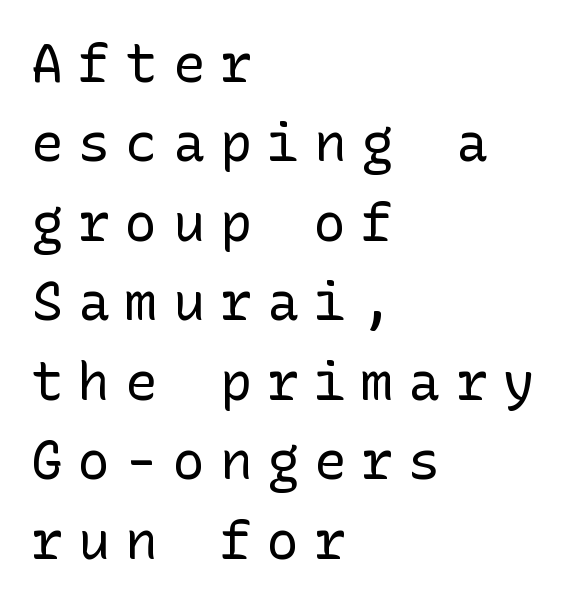
No extra ink here — the face is not bold. Posture: upright roman. Honestly, the row spacing looks completely unremarkable. The area under the type is left untouched. Leftover space on each line is placed entirely after the last word.
